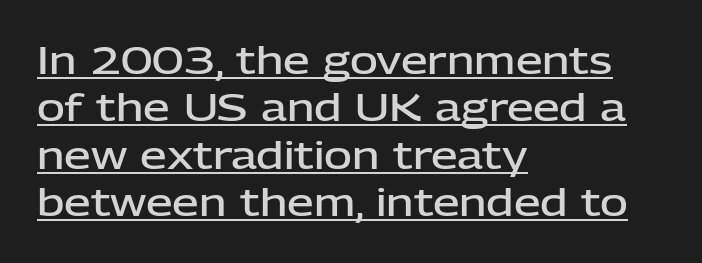
{"serif": "no", "italic": "no", "bold": "semi", "weight": "semibold", "width": "normal", "stroke_contrast": "low", "x_height": "medium", "monospaced": "no", "underline": "yes", "align": "left", "line_spacing": "normal", "line_spacing_ratio": 1.25, "letter_spacing": "normal", "letter_spacing_em": 0.0, "glyph_px": 38}
